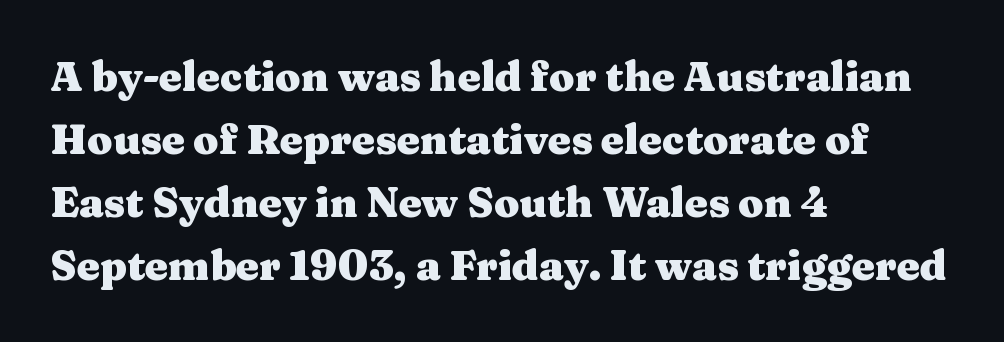
{"serif": "yes", "italic": "no", "bold": "yes", "weight": "heavy", "width": "wide", "stroke_contrast": "medium", "x_height": "medium", "monospaced": "no", "underline": "no", "align": "left", "line_spacing": "normal", "line_spacing_ratio": 1.54, "letter_spacing": "normal", "letter_spacing_em": 0.0, "glyph_px": 41}
